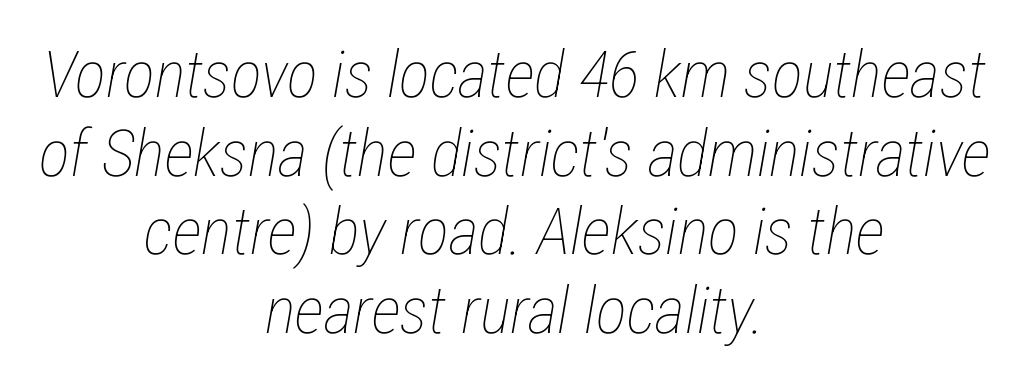
The horizontal fit of the characters is conventional and even. The whitespace from short lines is split evenly between both sides. Tall strokes in this sample are angled rather than plumb. The glyphs are unaccompanied by any horizontal stroke below them. Nothing heavy about these letters — not bold at all. Note the varied advance widths — an 'i' is clearly narrower than an 'm'.
